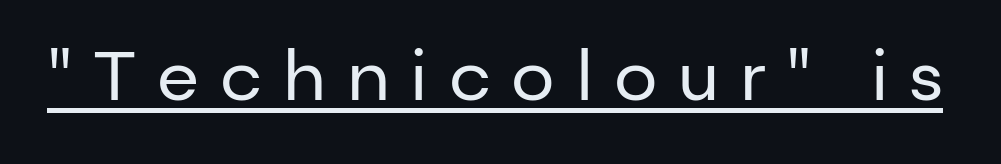
The rendering uses the underline text-decoration. These glyphs show unthickened strokes, regular width or finer. Looks like regular typesetting: each glyph gets only the width it needs. Characters remain perfectly vertical along every line. The typeface chosen for these lines omits serifs.
